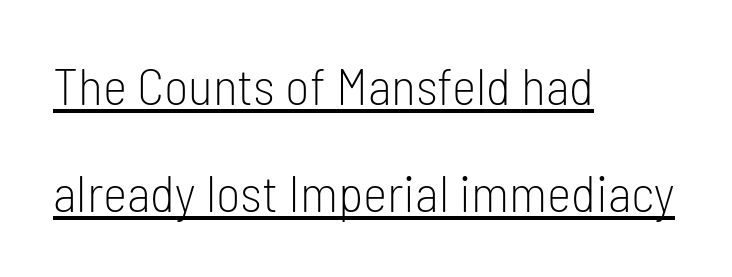
Q: Is the text bold? A: No.
Q: Is the text italic (slanted)? A: No, it is upright.
Q: Is the typeface a serif or a sans-serif typeface? A: Sans-serif.
Q: Is the text underlined? A: Yes.
Q: How is the paragraph aligned? A: Left-aligned.
Q: Is the spacing between letters normal or unusually wide? A: Normal.
Q: Is the spacing between lines tight, normal or loose? A: Loose.
Q: Width (condensed, normal, or wide)? A: Condensed.
Q: Stroke contrast? A: Low.
Q: x-height? A: Medium.
Q: Monospaced? A: No.
